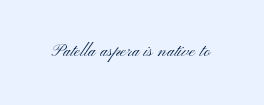
Q: Is the text bold? A: No.
Q: Is the text italic (slanted)? A: Yes.
Q: Is the text underlined? A: No.
Q: Is the spacing between letters normal or unusually wide? A: Normal.
